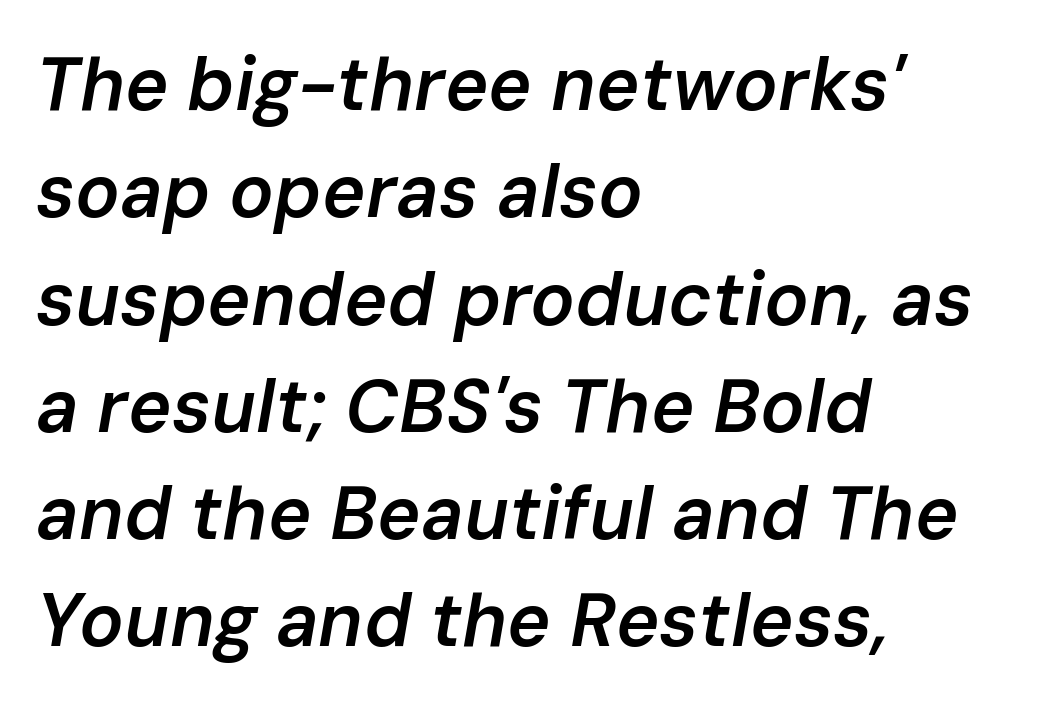
Q: Is the text bold? A: Semi-bold.
Q: Is the text italic (slanted)? A: Yes, it leans right by about 10 degrees.
Q: Is the text underlined? A: No.
Q: How is the paragraph aligned? A: Left-aligned.
Q: Is the spacing between letters normal or unusually wide? A: Normal.
Q: Is the spacing between lines tight, normal or loose? A: Normal.
Q: Width (condensed, normal, or wide)? A: Normal.
Q: Stroke contrast? A: Low.
Q: x-height? A: Medium.
Q: Monospaced? A: No.
